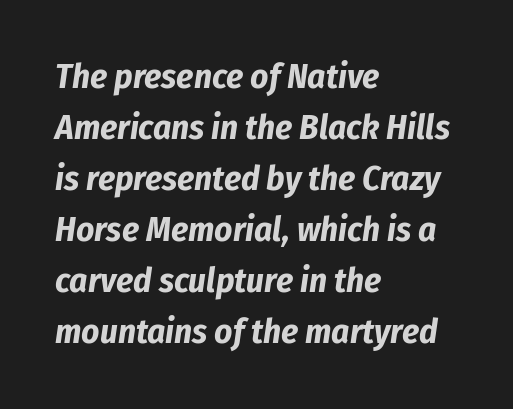
The image shows 35 px bold, condensed type, italic (leaning right); set left-aligned, normal line spacing (1.46x), normal letter spacing, not underlined; low stroke contrast and a medium x-height.
